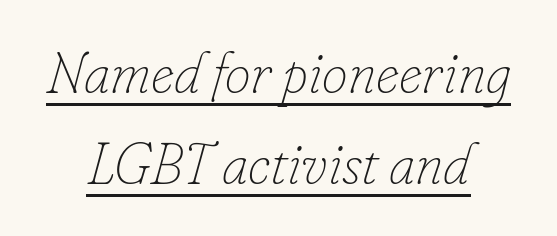
Interline gaps are of average width in this sample. Centered paragraph, ragged on both sides. The letters advance in unequal steps, a hallmark of proportional type. The strokes carry an ordinary text weight at most. The words here are underlined.
